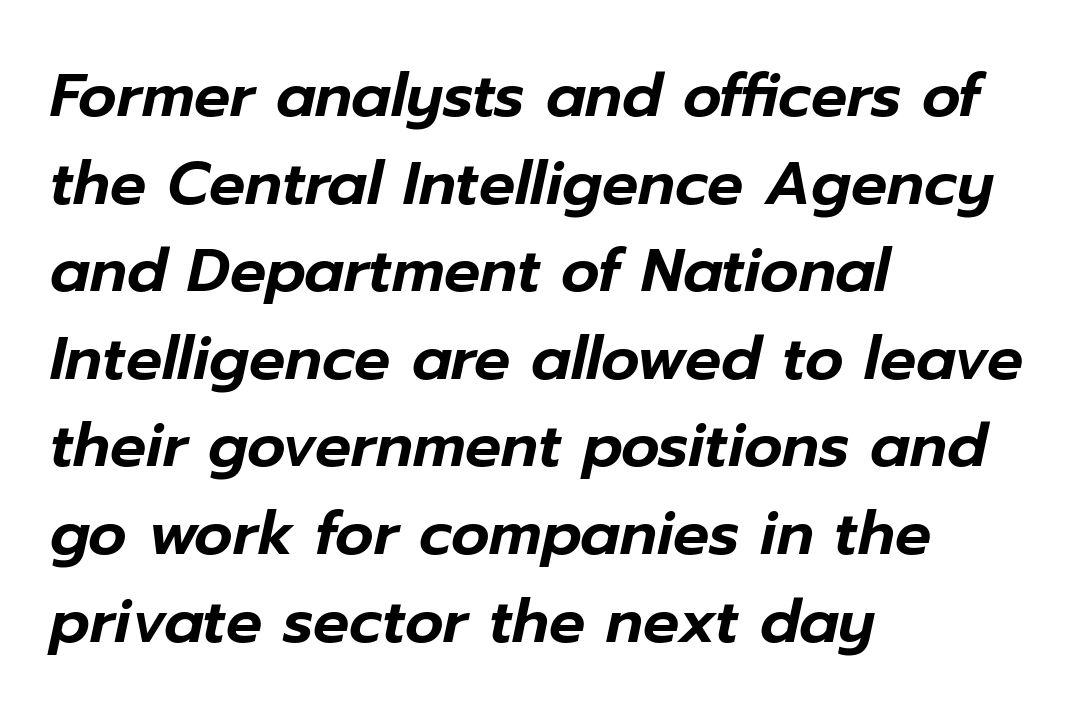
{"italic": "yes", "lean": "right", "slant_degrees": 12, "width": "normal", "stroke_contrast": "low", "x_height": "medium", "monospaced": "no", "underline": "no", "align": "left", "line_spacing": "normal", "line_spacing_ratio": 1.46, "letter_spacing": "normal", "letter_spacing_em": 0.0, "glyph_px": 60}
